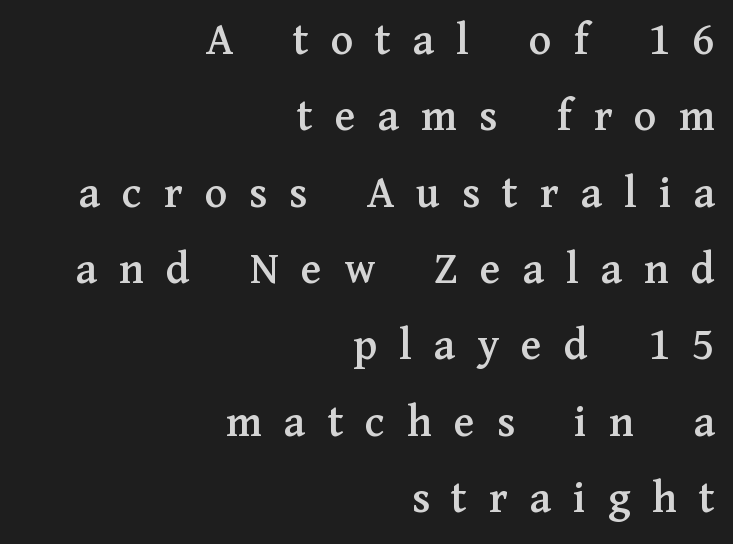
The line-height multiplier appears to be the usual default. Unlike italic type, these characters show no tilt at all. This sample is right-justified, so line beginnings fall wherever the words allow. Think of a printed novel: that variable character pitch is what you see here.
